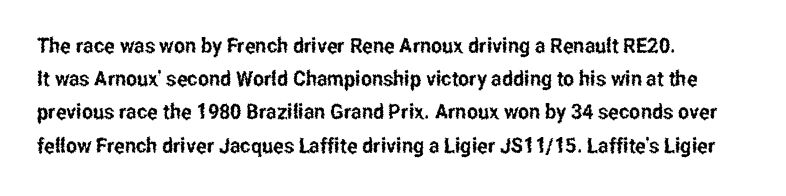
{"italic": "no", "underline": "no", "align": "left", "line_spacing": "normal", "line_spacing_ratio": 1.58, "letter_spacing": "normal", "letter_spacing_em": 0.0, "glyph_px": 21}
